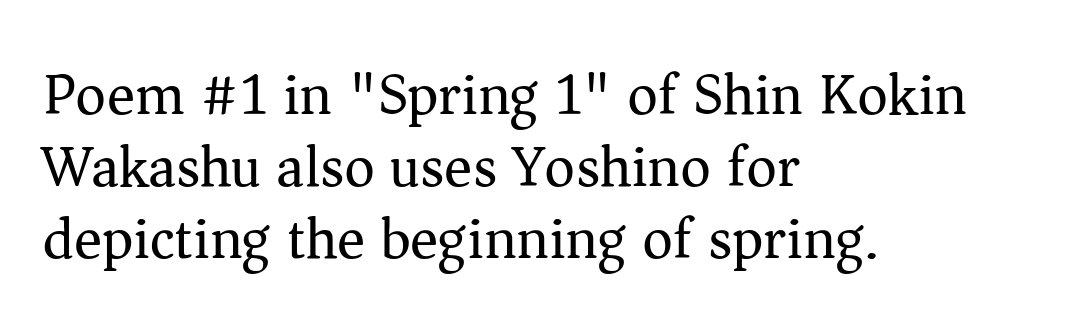
Nothing heavy about these letters — not bold at all. Characters follow at the spacing the type designer built in. Check where the strokes stop: tiny serifs finish them off. The letters stand upright; this is a roman face. Do the characters align in a grid? No, the font is proportional.
